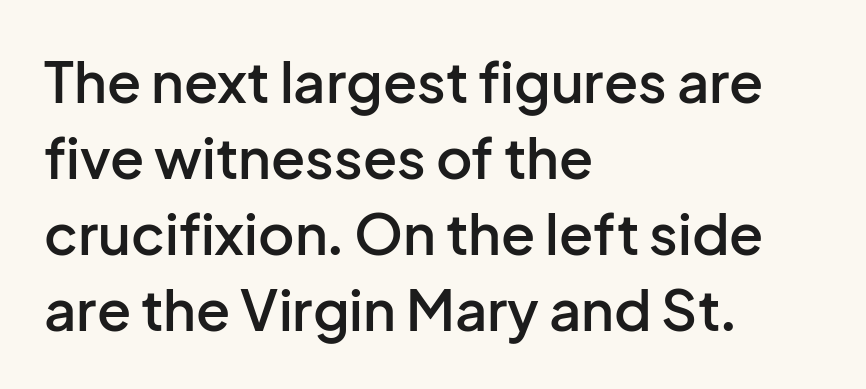
Here the glyphs are tracked normally, forming tight word shapes. The text was rendered using a sans face with plain stroke endings. The typography opts for an upright posture over an oblique one. The typesetting leans somewhat heavy: a semibold. How would I describe the line gaps? Plain and ordinary. Clear beneath every line of the passage.
